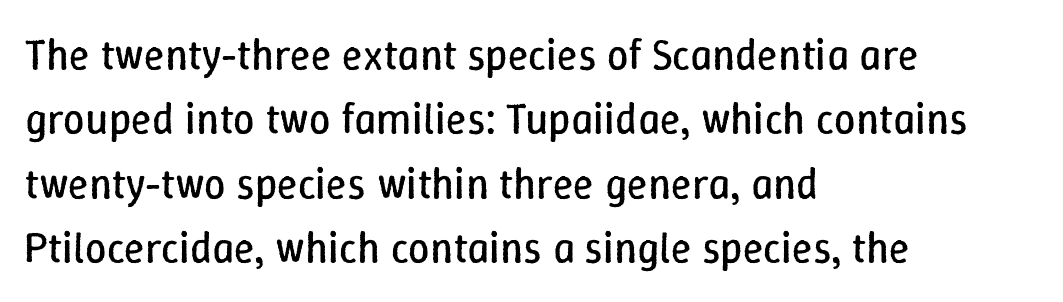
Q: Is the text bold? A: No.
Q: Is the text italic (slanted)? A: No, it is upright.
Q: Is the text underlined? A: No.
Q: How is the paragraph aligned? A: Left-aligned.
Q: Is the spacing between letters normal or unusually wide? A: Normal.
Q: Is the spacing between lines tight, normal or loose? A: Normal.
Q: Width (condensed, normal, or wide)? A: Normal.
Q: Stroke contrast? A: Low.
Q: x-height? A: Medium.
Q: Monospaced? A: No.
